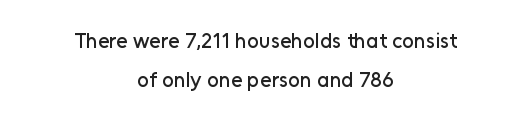
{"italic": "no", "underline": "no", "align": "center", "line_spacing_ratio": 1.86, "letter_spacing": "normal", "letter_spacing_em": 0.0, "glyph_px": 21}
